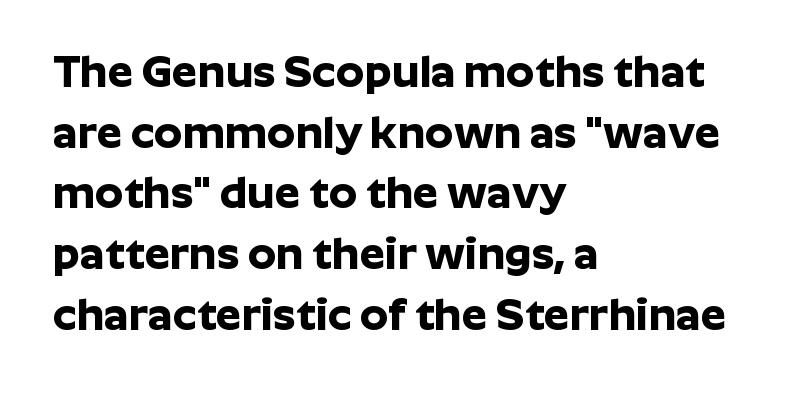
{"serif": "no", "italic": "no", "bold": "yes", "weight": "bold", "width": "normal", "stroke_contrast": "low", "x_height": "medium", "monospaced": "no", "underline": "no", "align": "left", "line_spacing": "normal", "line_spacing_ratio": 1.35, "letter_spacing": "normal", "letter_spacing_em": 0.0, "glyph_px": 45}
